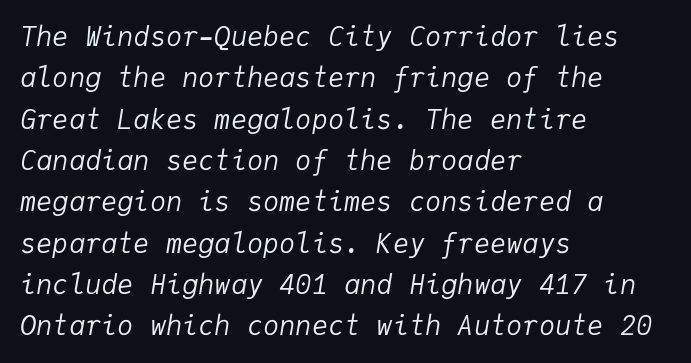
No extra tracking has been applied to these lines. In terms of posture, this sample is oblique. Students, observe: this is what conventionally led text looks like. A light-to-regular cut is what we see here. Descender tails drop into unmarked territory.
